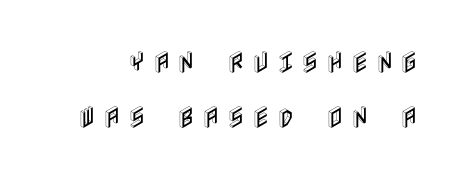
Q: Is the text italic (slanted)? A: No, it is upright.
Q: Is the text underlined? A: No.
Q: Is the spacing between letters normal or unusually wide? A: Unusually wide.
Q: Is the spacing between lines tight, normal or loose? A: Loose.
